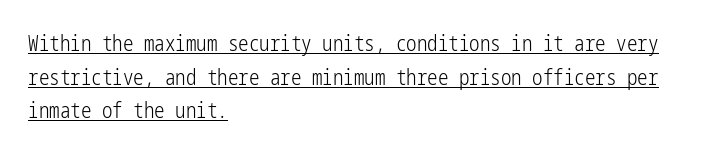
Q: Is the text bold? A: No.
Q: Is the text italic (slanted)? A: No, it is upright.
Q: Is the text underlined? A: Yes.
Q: How is the paragraph aligned? A: Left-aligned.
Q: Is the spacing between letters normal or unusually wide? A: Normal.
Q: Is the spacing between lines tight, normal or loose? A: Normal.
